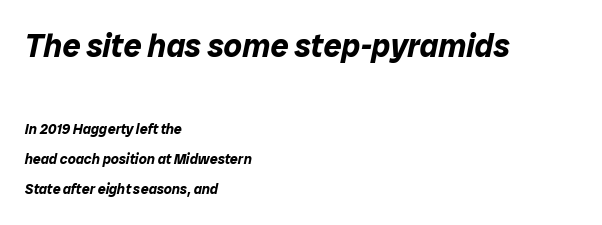
Q: Is the text bold? A: Yes.
Q: Is the text italic (slanted)? A: Yes, it leans right by about 12 degrees.
Q: Is the text underlined? A: No.
Q: How is the paragraph aligned? A: Left-aligned.
Q: Is the spacing between letters normal or unusually wide? A: Normal.
Q: Is the spacing between lines tight, normal or loose? A: Loose.
Q: Which block of text is set in a larger size, the first (top) or the second (bottom)? A: The first (top) one.
Q: Width (condensed, normal, or wide)? A: Normal.
Q: Stroke contrast? A: Low.
Q: x-height? A: Medium.
Q: Monospaced? A: No.
